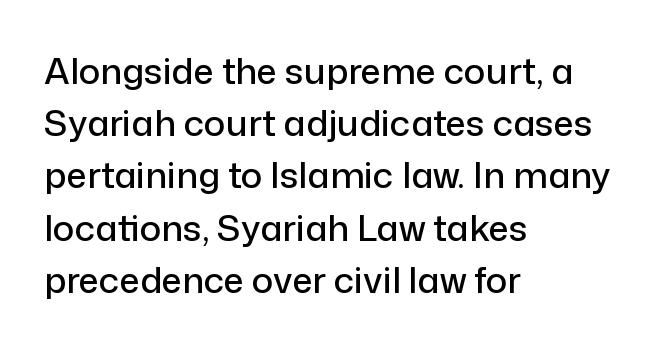
No extra tracking has been applied to these lines. These lines are composed in type without serifs. The vertical gap from one line to the next is medium. Is this a fixed-width face? No — the glyphs have proportional, varying widths. Italic: no, the glyphs are upright roman. The text block is weighted toward the left margin, trailing off unevenly rightward.
